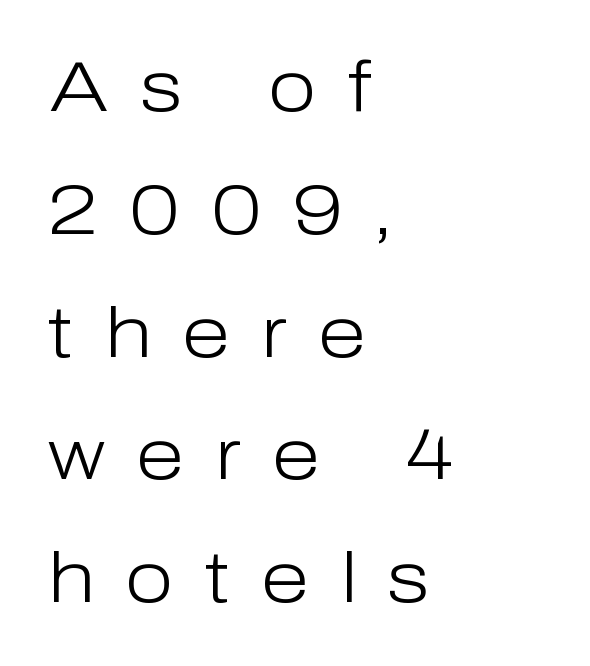
Q: Is the text bold? A: No.
Q: Is the text italic (slanted)? A: No, it is upright.
Q: Is the typeface a serif or a sans-serif typeface? A: Sans-serif.
Q: Is the text underlined? A: No.
Q: How is the paragraph aligned? A: Left-aligned.
Q: Is the spacing between letters normal or unusually wide? A: Unusually wide.
Q: Width (condensed, normal, or wide)? A: Normal.
Q: Stroke contrast? A: Low.
Q: x-height? A: Medium.
Q: Monospaced? A: No.
